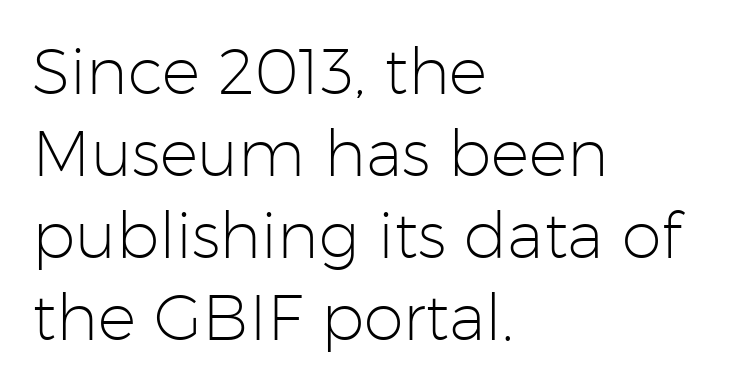
Spacing verdict: proportional, widths tailored to each character. Is the block centered? No — it sits flush against the left margin. The letterforms sit at book weight or below. In terms of leading, this rendering sits right in the middle.
